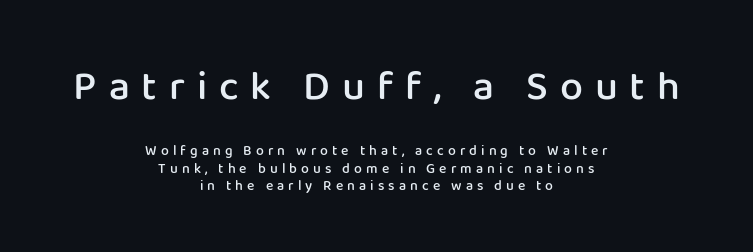
{"serif": "no", "italic": "no", "bold": "semi", "weight": "semibold", "width": "normal", "stroke_contrast": "low", "x_height": "medium", "monospaced": "no", "underline": "no", "align": "center", "line_spacing": "normal", "line_spacing_ratio": 1.27, "letter_spacing": "wide", "letter_spacing_em": 0.29, "larger_block": "first", "size_ratio": 2.93, "glyph_px": 41}
